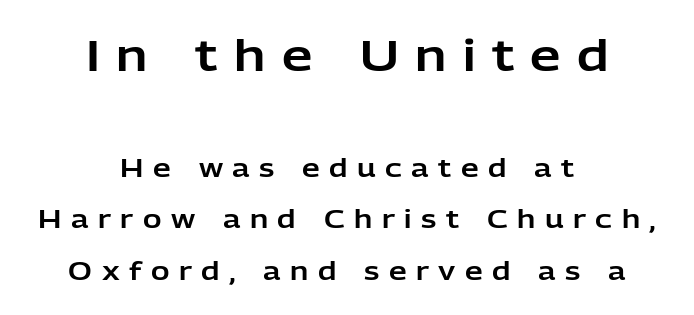
Q: Is the text italic (slanted)? A: No, it is upright.
Q: Is the typeface a serif or a sans-serif typeface? A: Sans-serif.
Q: Is the text underlined? A: No.
Q: How is the paragraph aligned? A: Centered.
Q: Is the spacing between letters normal or unusually wide? A: Unusually wide.
Q: Is the spacing between lines tight, normal or loose? A: Loose.
Q: Which block of text is set in a larger size, the first (top) or the second (bottom)? A: The first (top) one.
Q: Width (condensed, normal, or wide)? A: Normal.
Q: Stroke contrast? A: Low.
Q: x-height? A: Medium.
Q: Monospaced? A: No.
